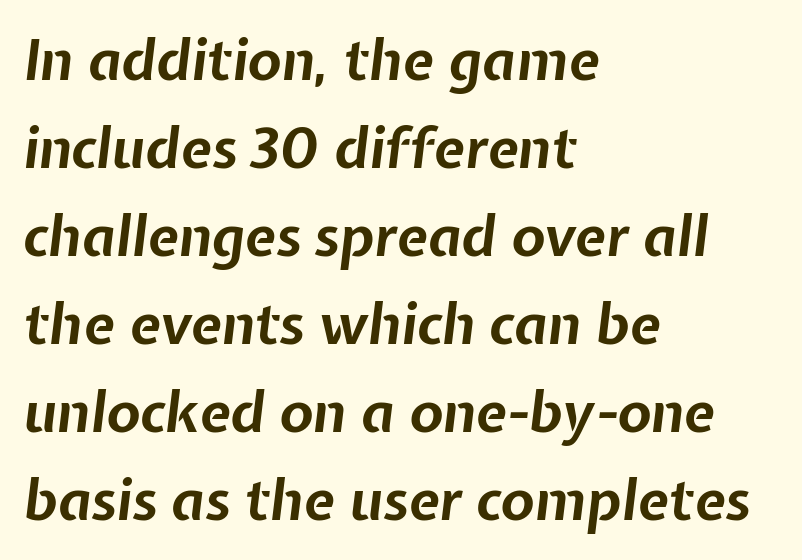
Left-aligned paragraph, ragged on the right. The axis of the letterforms is tilted away from vertical. Does the weight exceed regular? Yes, all the way to bold. Baseline-to-baseline distance is the conventional proportion of letter height. Varying glyph widths throughout — classic text-font behaviour. No extra tracking has been applied to these lines.
